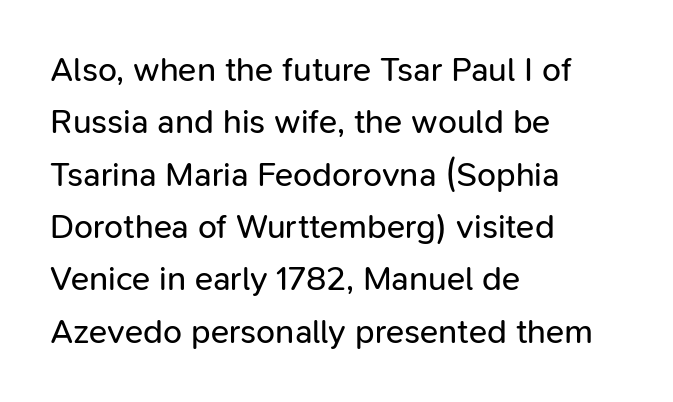
The image shows 34 px regular-weight sans-serif type, upright; set left-aligned, normal line spacing (1.54x), normal letter spacing, not underlined; low stroke contrast and a medium x-height.
